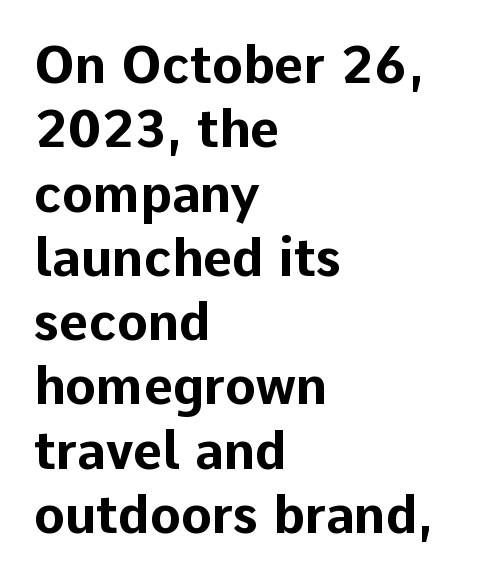
The passage shown is typeset with a sans-serif family. Is the letter spacing exaggerated? No — it looks like the ordinary default. The lines sit at an ordinary, default distance from one another. The face used here has the dense, thick strokes of a bold. Do the characters align in a grid? No, the font is proportional.
